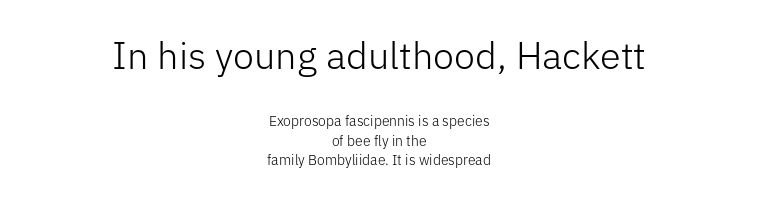
{"serif": "no", "italic": "no", "bold": "no", "weight": "light", "width": "normal", "stroke_contrast": "low", "x_height": "medium", "monospaced": "no", "underline": "no", "align": "center", "line_spacing": "normal", "line_spacing_ratio": 1.41, "letter_spacing": "normal", "letter_spacing_em": 0.0, "larger_block": "first", "size_ratio": 2.71, "glyph_px": 38}
